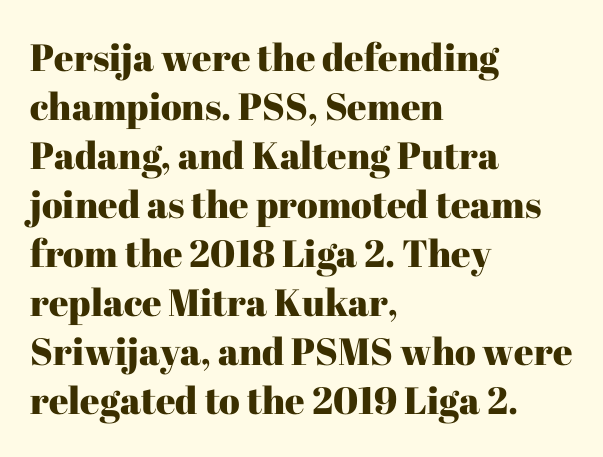
Q: Is the text italic (slanted)? A: No, it is upright.
Q: Is the typeface a serif or a sans-serif typeface? A: Serif.
Q: Is the text underlined? A: No.
Q: How is the paragraph aligned? A: Left-aligned.
Q: Is the spacing between letters normal or unusually wide? A: Normal.
Q: Is the spacing between lines tight, normal or loose? A: Normal.
Q: Width (condensed, normal, or wide)? A: Normal.
Q: Stroke contrast? A: High.
Q: x-height? A: Medium.
Q: Monospaced? A: No.
